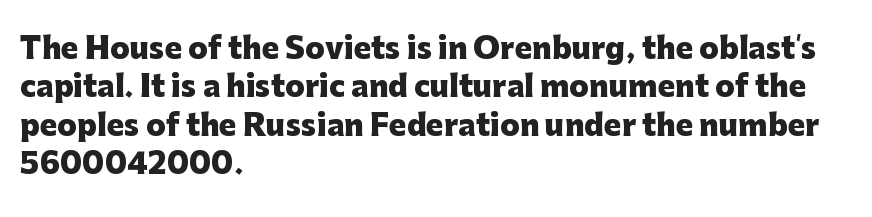
Nobody touched the tracking dial on this one. Bold? Absolutely — the strokes are thick and heavy. Notice how the passage keeps a crisp vertical edge on the left only. The specimen reads as upright at a glance.
